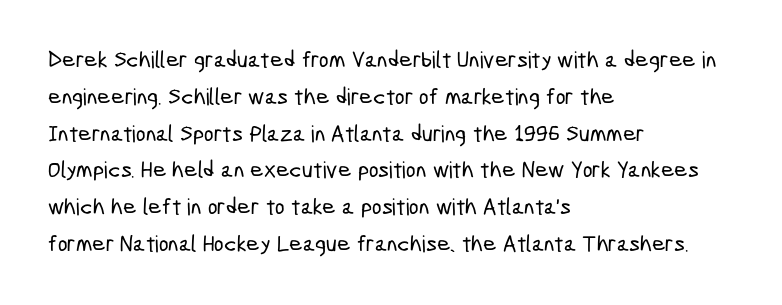
The image shows 23 px text type; set left-aligned, normal line spacing (1.6x), normal letter spacing, not underlined.
